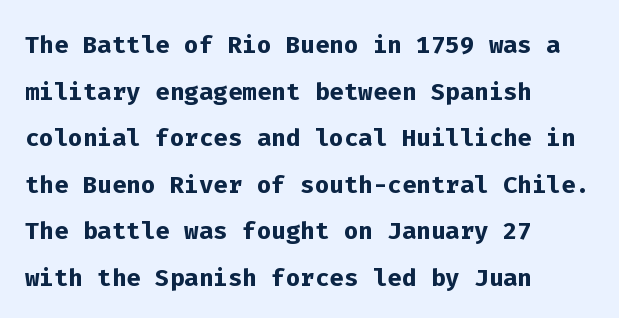
Q: Is the text bold? A: Yes.
Q: Is the text italic (slanted)? A: No, it is upright.
Q: Is the typeface a serif or a sans-serif typeface? A: Sans-serif.
Q: Is the text underlined? A: No.
Q: How is the paragraph aligned? A: Left-aligned.
Q: Is the spacing between letters normal or unusually wide? A: Normal.
Q: Is the spacing between lines tight, normal or loose? A: Normal.
Q: Width (condensed, normal, or wide)? A: Normal.
Q: Stroke contrast? A: Low.
Q: x-height? A: Medium.
Q: Monospaced? A: Yes.
